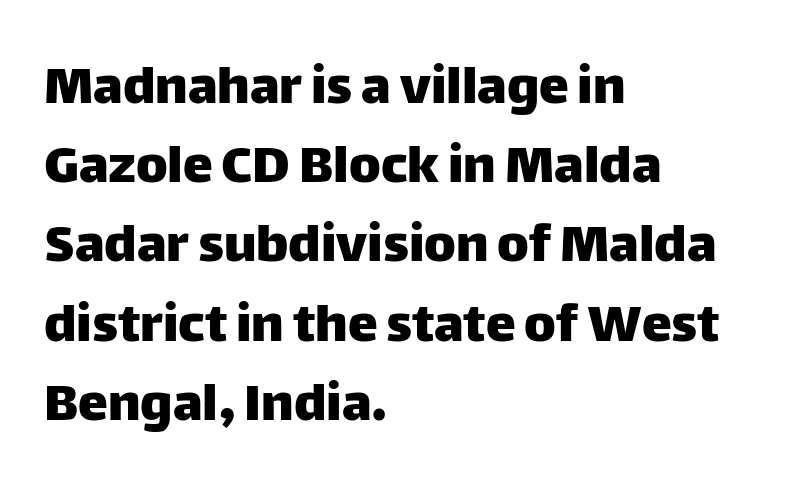
Q: Is the text italic (slanted)? A: No, it is upright.
Q: Is the typeface a serif or a sans-serif typeface? A: Sans-serif.
Q: Is the text underlined? A: No.
Q: How is the paragraph aligned? A: Left-aligned.
Q: Is the spacing between letters normal or unusually wide? A: Normal.
Q: Is the spacing between lines tight, normal or loose? A: Normal.
Q: Width (condensed, normal, or wide)? A: Normal.
Q: Stroke contrast? A: Low.
Q: x-height? A: Large.
Q: Monospaced? A: No.
